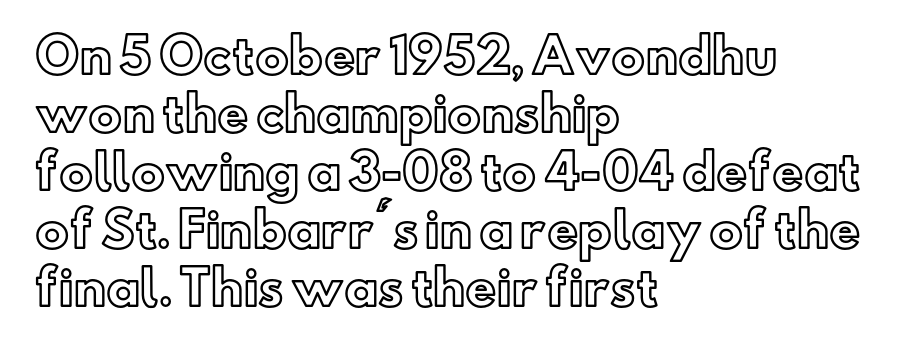
The image shows 48 px text type, upright; set left-aligned, line spacing 1.21x, normal letter spacing, not underlined; a small x-height.
